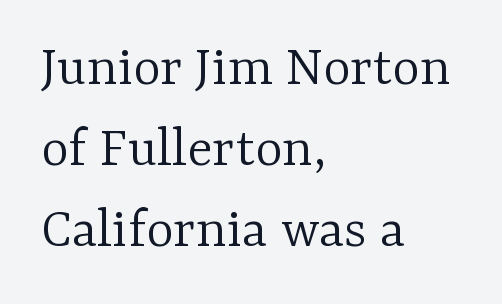
These lines are composed in type with serifs. Stroke thickness stays within the range of a standard reading face or lighter. Tracking value appears to be zero — textbook default spacing. No italicization has been applied; the sample stays upright. The lines are quadded left.
